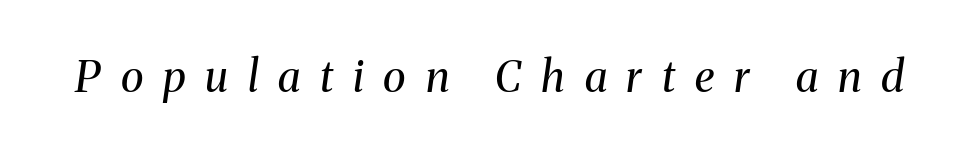
The image shows 43 px regular-weight serif type, italic (leaning right); set unusually wide letter spacing (+0.46 em), not underlined; medium stroke contrast and a medium x-height.
